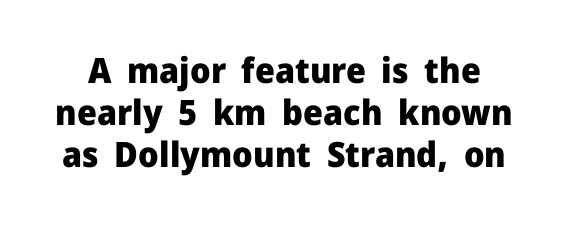
Q: Is the text bold? A: Yes.
Q: Is the text italic (slanted)? A: No, it is upright.
Q: Is the typeface a serif or a sans-serif typeface? A: Sans-serif.
Q: Is the text underlined? A: No.
Q: Is the spacing between letters normal or unusually wide? A: Normal.
Q: Width (condensed, normal, or wide)? A: Normal.
Q: Stroke contrast? A: Low.
Q: x-height? A: Medium.
Q: Monospaced? A: No.
